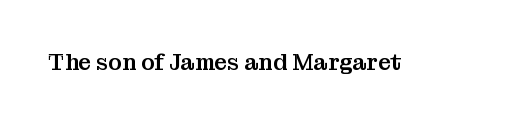
The image shows 22 px text type, upright; set normal letter spacing, not underlined.
